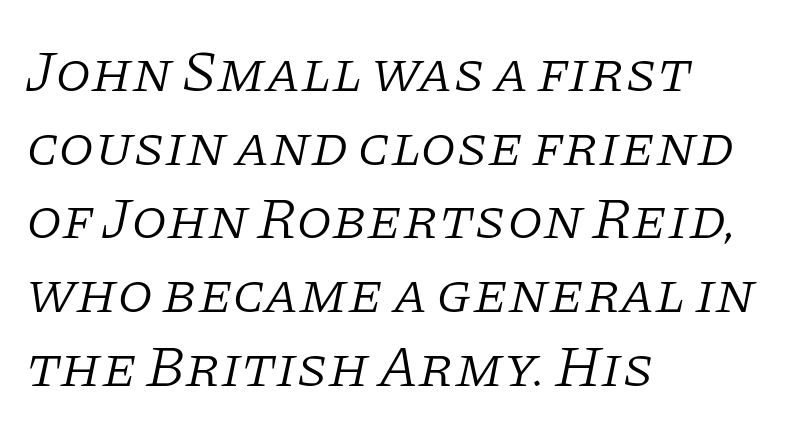
The rows are spaced the way most documents space them. Look at the bottom of the vertical strokes: they flare into serifs here. Is the block centered? No — it sits flush against the left margin. The passage shown has conventional tracking throughout.
